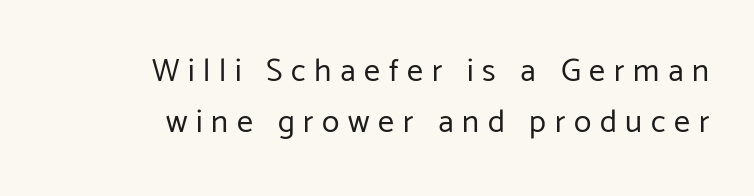
{"serif": "no", "italic": "no", "bold": "no", "weight": "regular", "width": "normal", "stroke_contrast": "low", "x_height": "medium", "monospaced": "no", "underline": "no", "align": "right", "line_spacing": "normal", "line_spacing_ratio": 1.6, "letter_spacing": "wide", "letter_spacing_em": 0.27, "glyph_px": 32}
